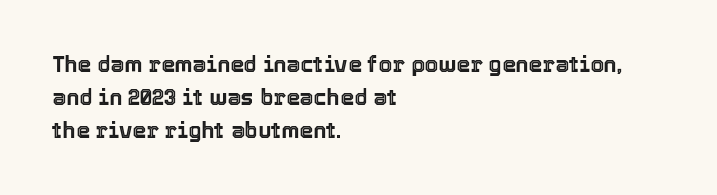
Q: Is the text italic (slanted)? A: No, it is upright.
Q: Is the text underlined? A: No.
Q: How is the paragraph aligned? A: Left-aligned.
Q: Is the spacing between letters normal or unusually wide? A: Normal.
Q: Is the spacing between lines tight, normal or loose? A: Normal.
